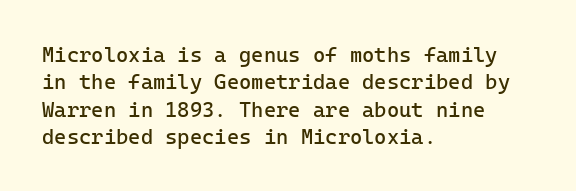
The image shows 21 px text type, upright; set left-aligned, normal line spacing (1.3x), normal letter spacing, not underlined.
